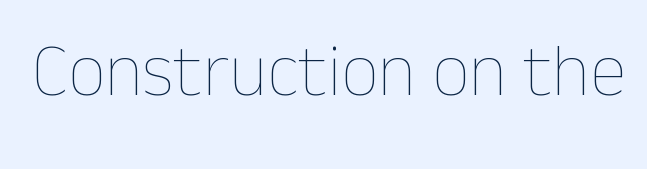
The axis of the letterforms is exactly vertical. On a weight scale, this lands at 450 or below. The foot of each line stays bare and open. Each letter keeps its own natural width here, so spacing adapts to shape. Observe the ordinary spacing: letters are neighbours, not strangers.
